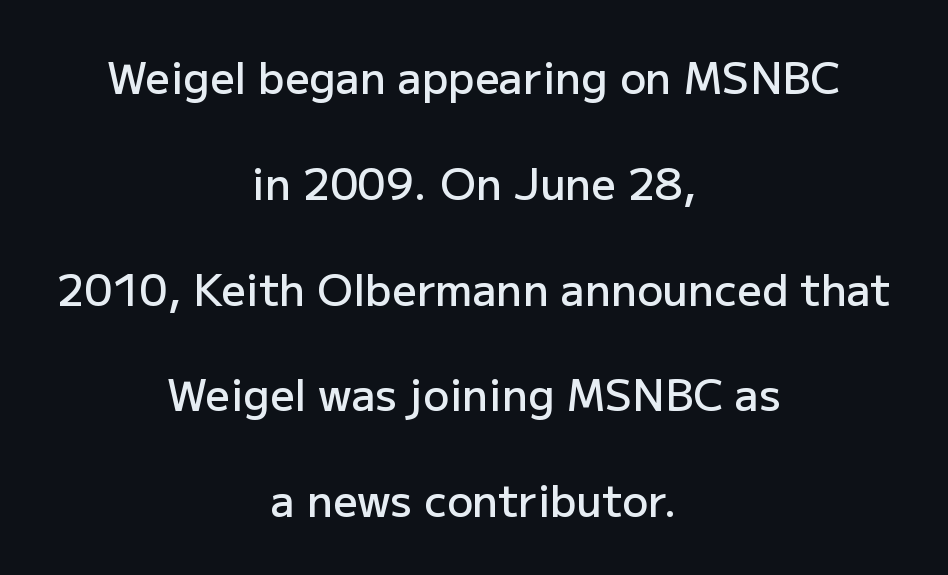
{"serif": "no", "italic": "no", "bold": "semi", "weight": "semibold", "width": "normal", "stroke_contrast": "low", "x_height": "medium", "monospaced": "no", "underline": "no", "align": "center", "line_spacing": "loose", "line_spacing_ratio": 2.46, "letter_spacing": "normal", "letter_spacing_em": 0.0, "glyph_px": 43}
